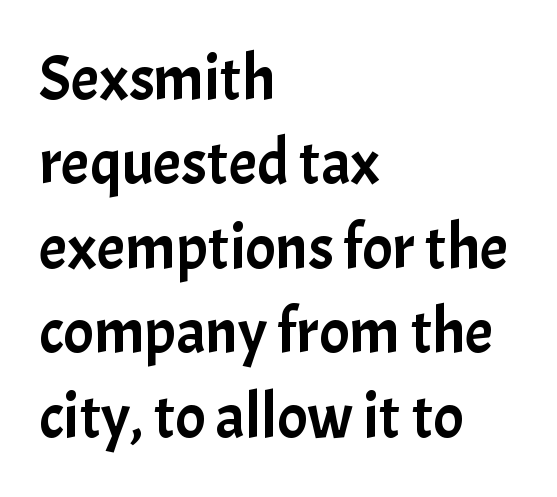
The image shows 63 px sans-serif type, upright; set left-aligned, normal line spacing (1.34x), normal letter spacing, not underlined; low stroke contrast and a medium x-height.
